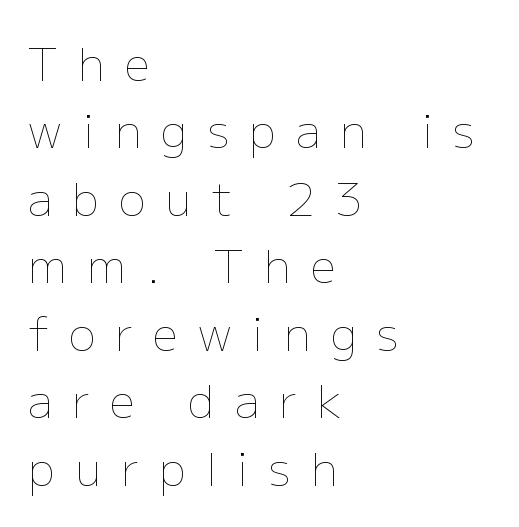
Whoever set this chose a conventional vertical rhythm. Unmarked baselines from the first word to the last. A student would call this left alignment; a typographer would say flush left, rag right. The line texture is sparse and dotted thanks to wide tracking.
